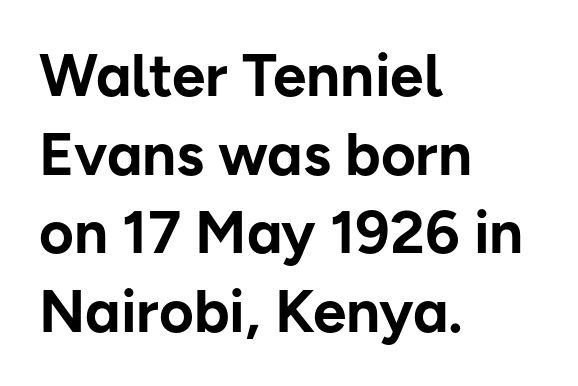
Q: Is the text bold? A: Yes.
Q: Is the text italic (slanted)? A: No, it is upright.
Q: Is the typeface a serif or a sans-serif typeface? A: Sans-serif.
Q: Is the text underlined? A: No.
Q: How is the paragraph aligned? A: Left-aligned.
Q: Is the spacing between letters normal or unusually wide? A: Normal.
Q: Is the spacing between lines tight, normal or loose? A: Normal.
Q: Width (condensed, normal, or wide)? A: Normal.
Q: Stroke contrast? A: Low.
Q: x-height? A: Medium.
Q: Monospaced? A: No.
